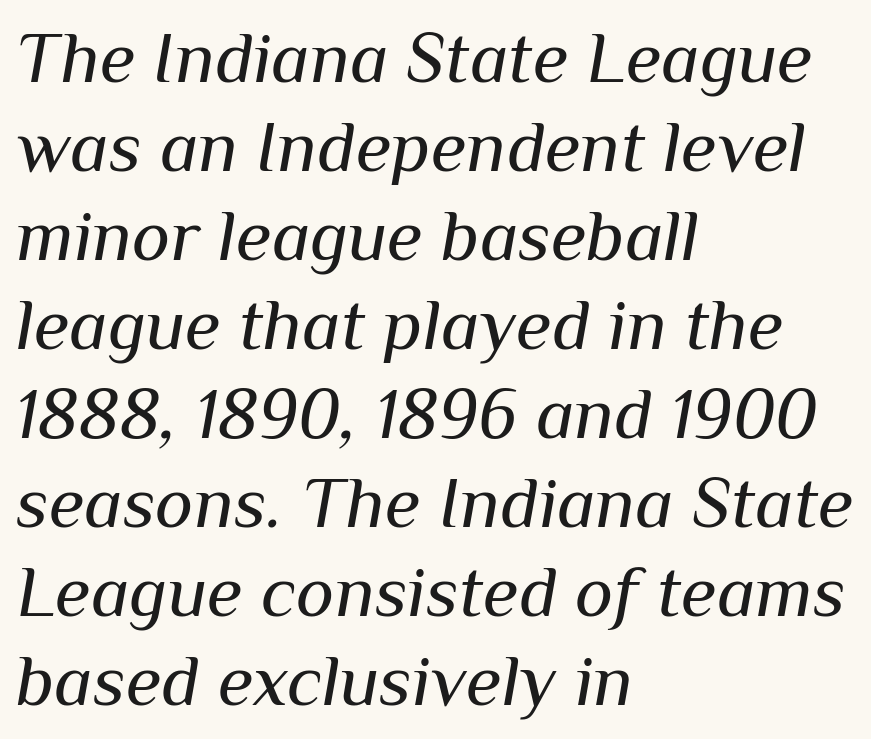
The image shows 73 px regular-weight type, italic (leaning right); set left-aligned, line spacing 1.22x, normal letter spacing, not underlined; medium stroke contrast and a medium x-height.
